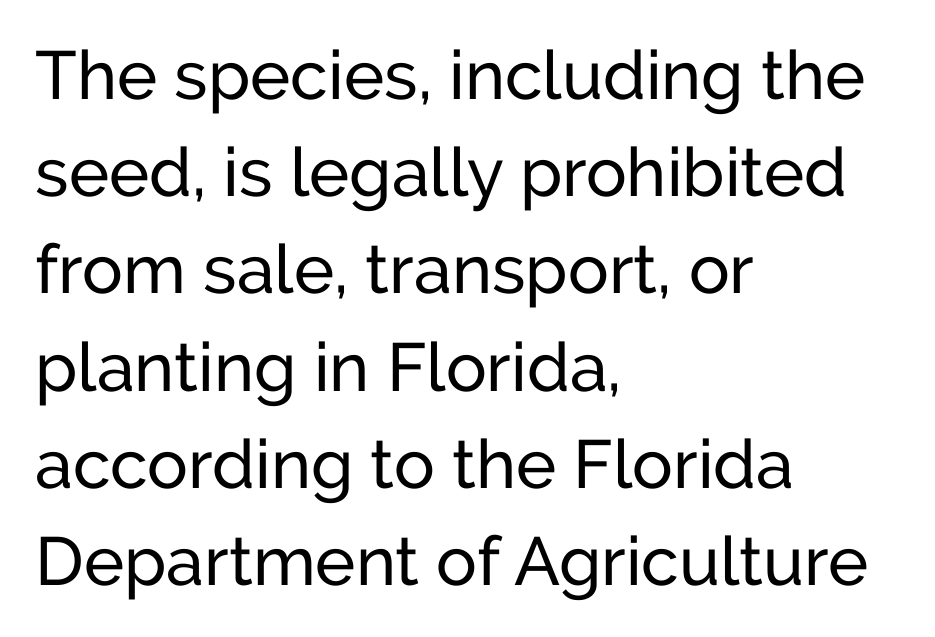
Lines of text with bare space underneath. Nope, not italic — everything's standing straight. Spacing verdict: proportional, widths tailored to each character. The passage shown has conventional tracking throughout.
